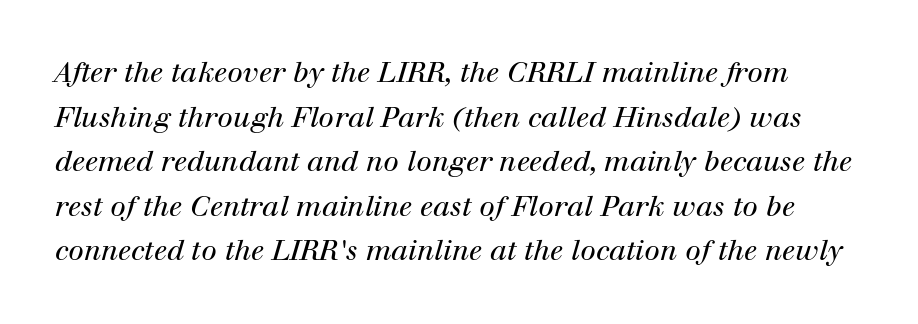
The image shows 28 px regular-weight serif type, italic (leaning right); set normal line spacing (1.59x), normal letter spacing, not underlined; high stroke contrast and a medium x-height.
